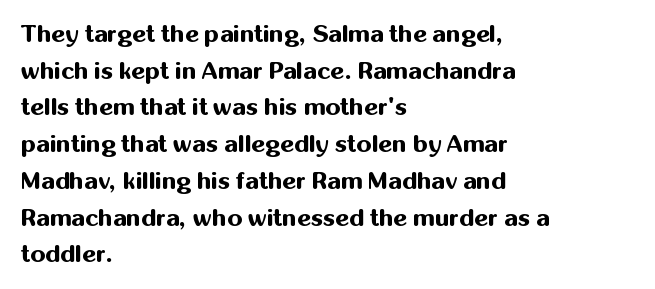
{"italic": "no", "bold": "yes", "underline": "no", "align": "left", "line_spacing": "normal", "line_spacing_ratio": 1.53, "letter_spacing": "normal", "letter_spacing_em": 0.0, "glyph_px": 24}
